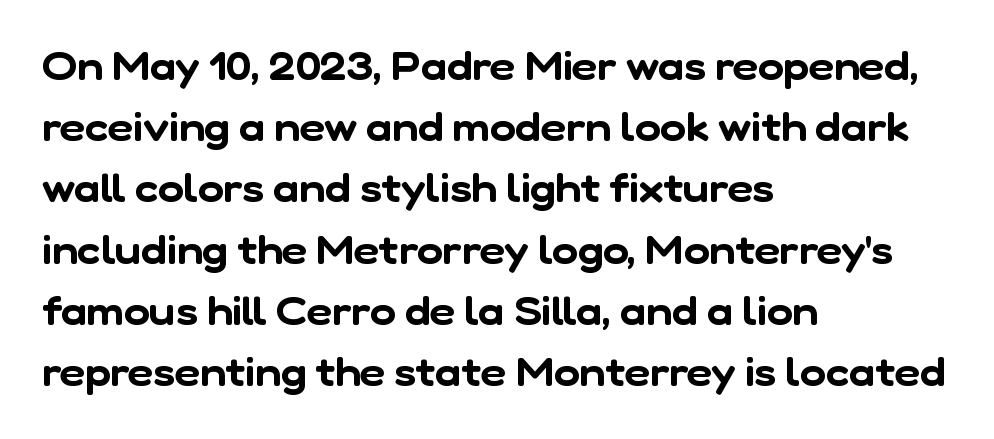
{"serif": "no", "width": "normal", "stroke_contrast": "low", "x_height": "medium", "monospaced": "no", "underline": "no", "align": "left", "line_spacing": "normal", "line_spacing_ratio": 1.57, "letter_spacing": "normal", "letter_spacing_em": 0.0, "glyph_px": 39}
